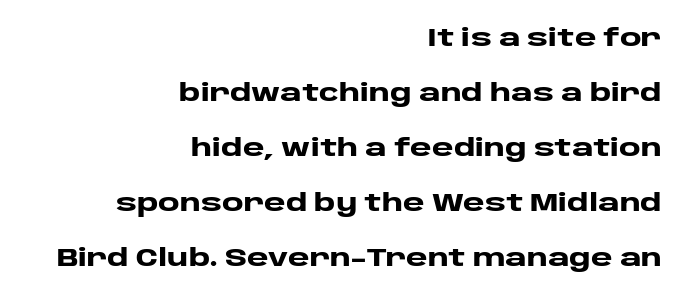
{"italic": "no", "bold": "yes", "underline": "no", "align": "right", "line_spacing": "loose", "line_spacing_ratio": 2.12, "letter_spacing": "normal", "letter_spacing_em": 0.0, "glyph_px": 26}
